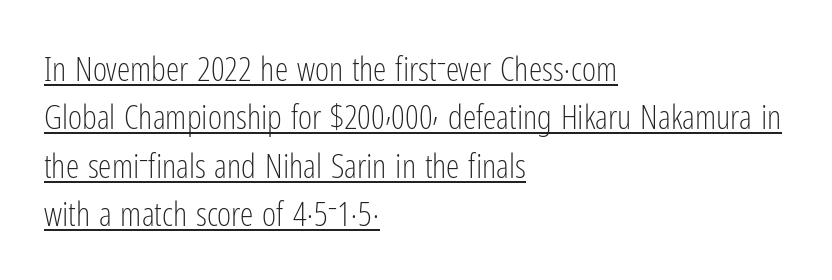
The lines sit at an ordinary, default distance from one another. Looks like regular typesetting: each glyph gets only the width it needs. Posture: straight, roman, zero tilt. Reading down the block, your eye returns to a fixed left position each line.
